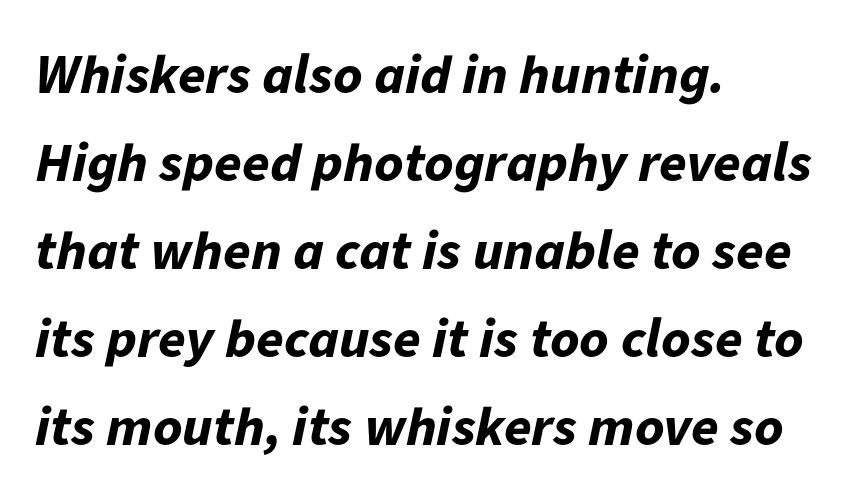
The image shows 56 px bold type, italic (leaning right); set left-aligned, normal line spacing (1.57x), normal letter spacing, not underlined; low stroke contrast and a medium x-height.
